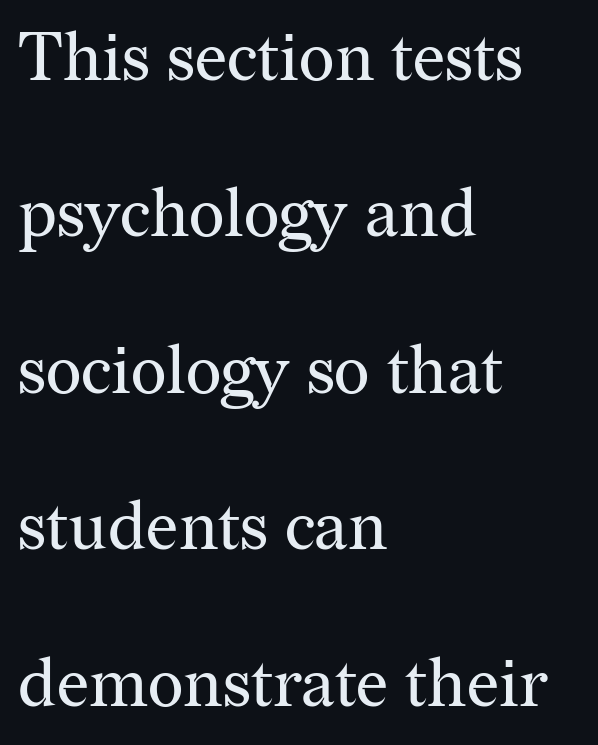
Q: Is the text bold? A: No.
Q: Is the text italic (slanted)? A: No, it is upright.
Q: Is the typeface a serif or a sans-serif typeface? A: Serif.
Q: Is the text underlined? A: No.
Q: How is the paragraph aligned? A: Left-aligned.
Q: Is the spacing between letters normal or unusually wide? A: Normal.
Q: Is the spacing between lines tight, normal or loose? A: Loose.
Q: Width (condensed, normal, or wide)? A: Normal.
Q: Stroke contrast? A: Medium.
Q: x-height? A: Medium.
Q: Monospaced? A: No.
